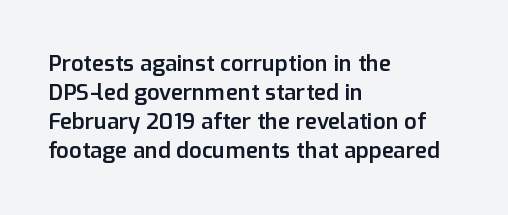
{"italic": "no", "bold": "semi", "underline": "no", "align": "left", "line_spacing": "normal", "line_spacing_ratio": 1.32, "letter_spacing": "normal", "letter_spacing_em": 0.0, "glyph_px": 22}
